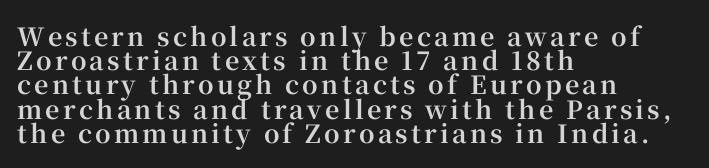
{"italic": "no", "bold": "yes", "underline": "no", "align": "left", "line_spacing": "tight", "line_spacing_ratio": 0.97, "glyph_px": 25}
